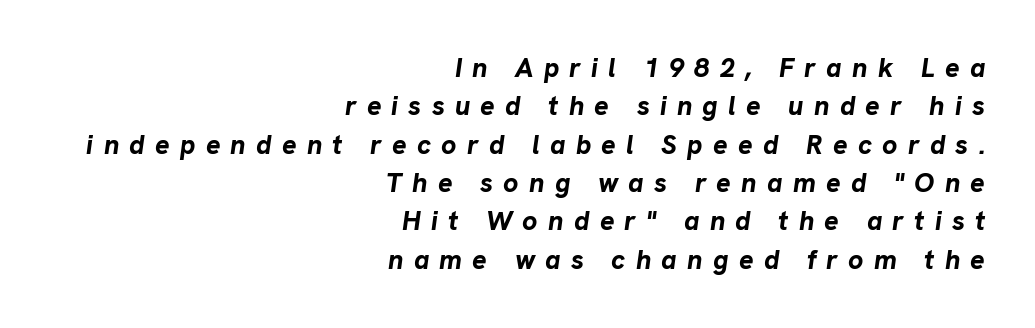
Q: Is the text bold? A: Yes.
Q: Is the text italic (slanted)? A: Yes, it leans right by about 8 degrees.
Q: Is the text underlined? A: No.
Q: How is the paragraph aligned? A: Right-aligned.
Q: Is the spacing between letters normal or unusually wide? A: Unusually wide.
Q: Is the spacing between lines tight, normal or loose? A: Normal.
